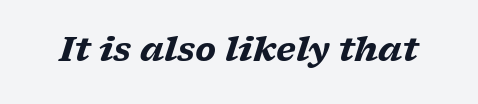
{"serif": "yes", "italic": "yes", "lean": "right", "slant_degrees": 17, "bold": "yes", "weight": "heavy", "width": "wide", "stroke_contrast": "low", "x_height": "medium", "monospaced": "no", "underline": "no", "letter_spacing": "normal", "letter_spacing_em": 0.0, "glyph_px": 33}
